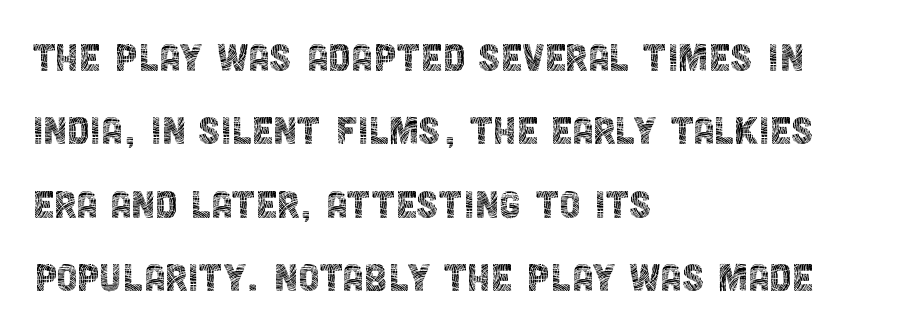
Q: Is the text bold? A: No.
Q: Is the text italic (slanted)? A: No, it is upright.
Q: Is the typeface a serif or a sans-serif typeface? A: Sans-serif.
Q: Is the text underlined? A: No.
Q: How is the paragraph aligned? A: Left-aligned.
Q: Is the spacing between letters normal or unusually wide? A: Normal.
Q: Is the spacing between lines tight, normal or loose? A: Normal.
Q: Width (condensed, normal, or wide)? A: Condensed.
Q: x-height? A: Large.
Q: Monospaced? A: No.
